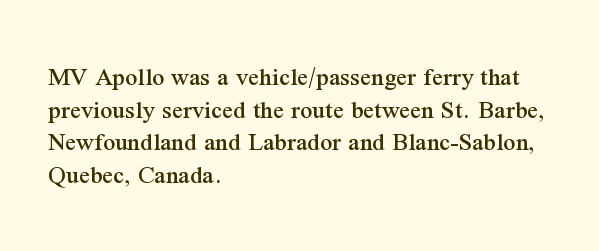
{"italic": "no", "underline": "no", "align": "left", "line_spacing_ratio": 1.21, "letter_spacing": "normal", "letter_spacing_em": 0.0, "glyph_px": 27}
